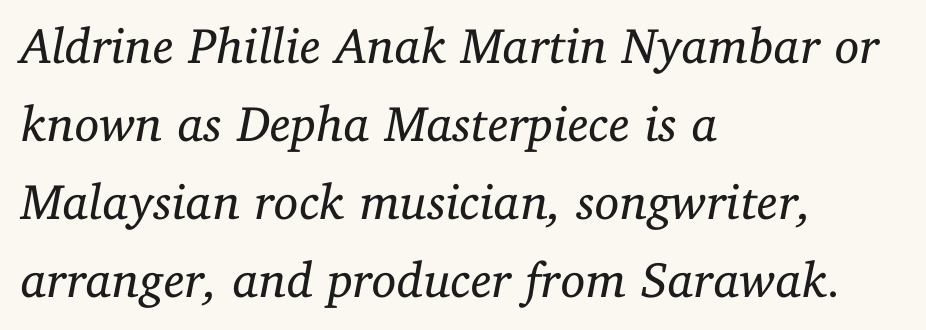
The image shows 50 px regular-weight serif type, italic (leaning right); set left-aligned, normal line spacing (1.56x), normal letter spacing, not underlined; low stroke contrast and a medium x-height.
